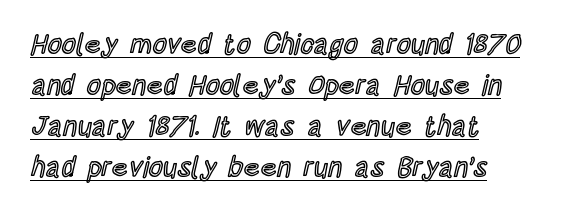
Honestly, the letter spacing is just normal — you wouldn't notice it. This block has exactly the height ordinary leading produces. Is this a fixed-width face? No — the glyphs have proportional, varying widths. Underlined type. Left-aligned paragraph, ragged on the right.
